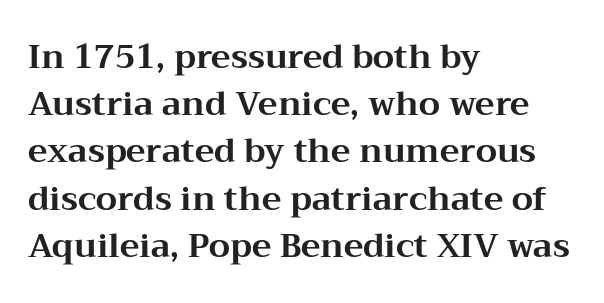
{"serif": "yes", "italic": "no", "bold": "yes", "weight": "bold", "width": "wide", "stroke_contrast": "medium", "x_height": "medium", "monospaced": "no", "underline": "no", "align": "left", "line_spacing": "normal", "line_spacing_ratio": 1.43, "letter_spacing": "normal", "letter_spacing_em": 0.0, "glyph_px": 33}
